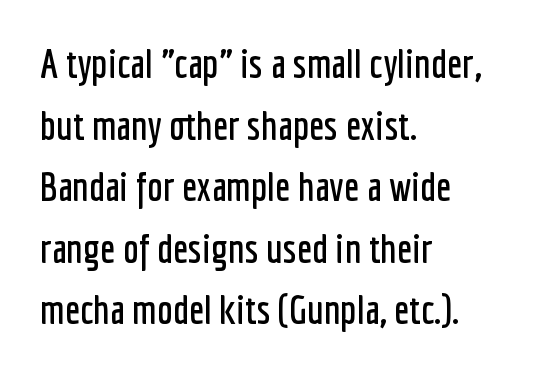
Q: Is the text italic (slanted)? A: No, it is upright.
Q: Is the typeface a serif or a sans-serif typeface? A: Sans-serif.
Q: Is the text underlined? A: No.
Q: How is the paragraph aligned? A: Left-aligned.
Q: Is the spacing between letters normal or unusually wide? A: Normal.
Q: Is the spacing between lines tight, normal or loose? A: Normal.
Q: Width (condensed, normal, or wide)? A: Condensed.
Q: Stroke contrast? A: Low.
Q: x-height? A: Medium.
Q: Monospaced? A: No.
